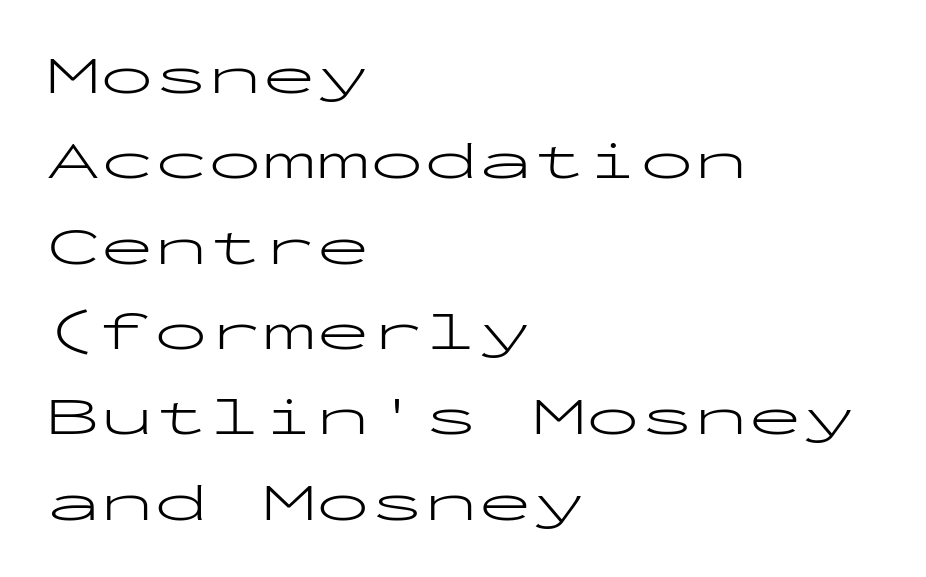
The image shows 54 px light, wide sans-serif type, upright, monospaced; set left-aligned, normal line spacing (1.58x), normal letter spacing, not underlined; low stroke contrast and a medium x-height.
